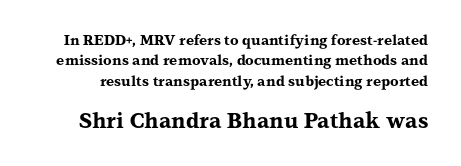
The image shows 21 px bold type, upright; set normal line spacing (1.45x), normal letter spacing, not underlined; the second (bottom) block is 1.5x larger.
